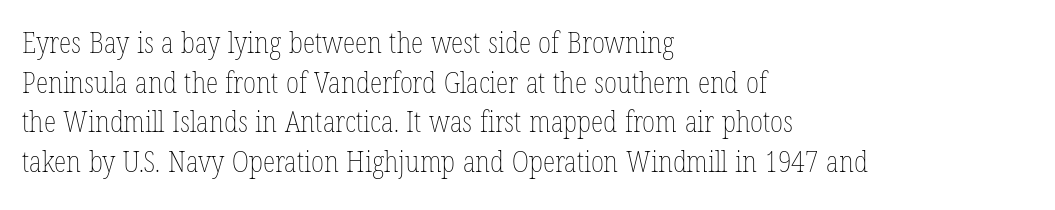
{"italic": "no", "bold": "no", "weight": "thin", "width": "condensed", "stroke_contrast": "low", "x_height": "medium", "monospaced": "no", "underline": "no", "align": "left", "line_spacing": "normal", "line_spacing_ratio": 1.37, "letter_spacing": "normal", "letter_spacing_em": 0.0, "glyph_px": 29}
